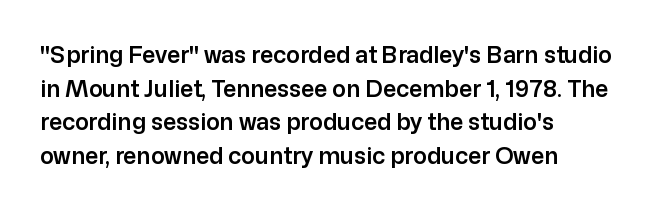
Q: Is the text italic (slanted)? A: No, it is upright.
Q: Is the text underlined? A: No.
Q: How is the paragraph aligned? A: Left-aligned.
Q: Is the spacing between letters normal or unusually wide? A: Normal.
Q: Is the spacing between lines tight, normal or loose? A: Normal.
